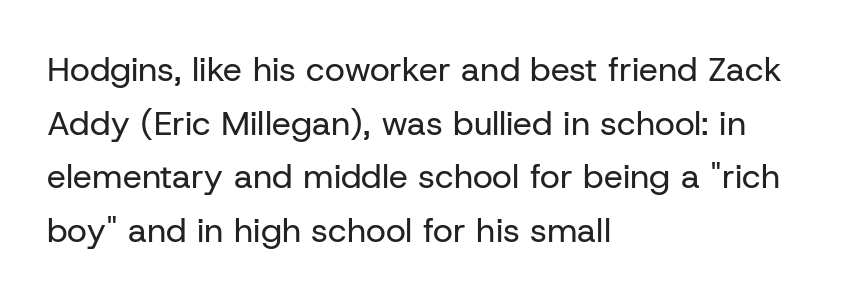
The image shows 34 px regular-weight sans-serif type, upright; set left-aligned, normal line spacing (1.58x), normal letter spacing, not underlined; low stroke contrast and a medium x-height.
